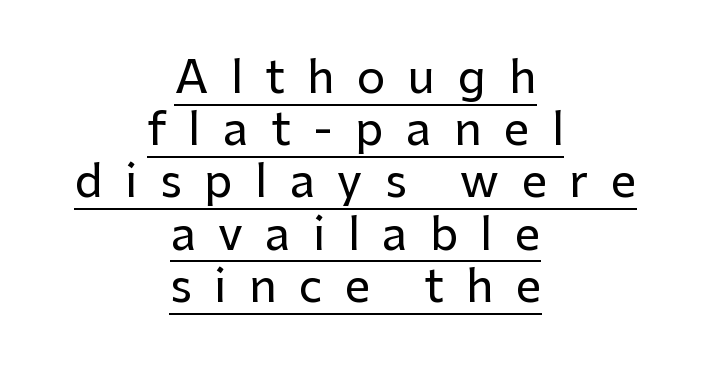
Q: Is the text italic (slanted)? A: No, it is upright.
Q: Is the typeface a serif or a sans-serif typeface? A: Sans-serif.
Q: Is the text underlined? A: Yes.
Q: How is the paragraph aligned? A: Centered.
Q: Is the spacing between letters normal or unusually wide? A: Unusually wide.
Q: Width (condensed, normal, or wide)? A: Normal.
Q: Stroke contrast? A: Low.
Q: x-height? A: Medium.
Q: Monospaced? A: No.
